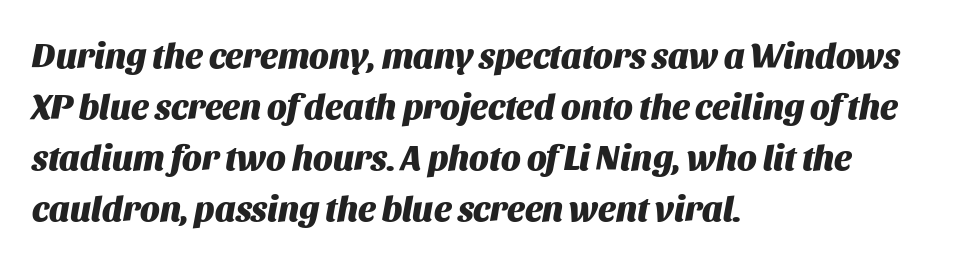
{"italic": "yes", "lean": "right", "slant_degrees": 11, "bold": "yes", "weight": "heavy", "width": "normal", "stroke_contrast": "medium", "x_height": "large", "monospaced": "no", "underline": "no", "align": "left", "line_spacing": "normal", "line_spacing_ratio": 1.46, "letter_spacing": "normal", "letter_spacing_em": 0.0, "glyph_px": 35}
